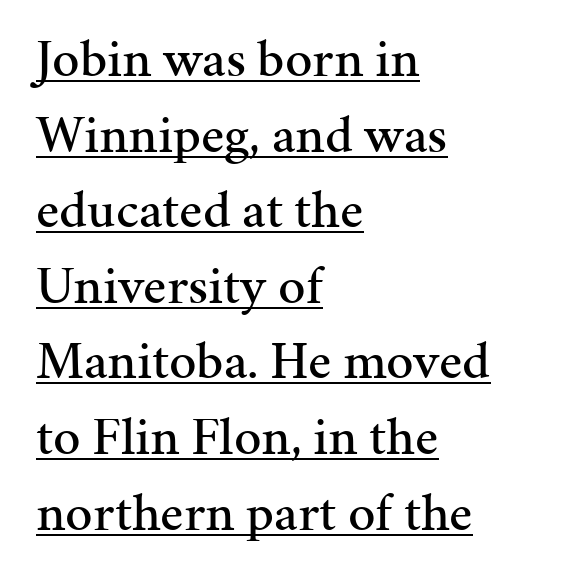
Q: Is the text italic (slanted)? A: No, it is upright.
Q: Is the typeface a serif or a sans-serif typeface? A: Serif.
Q: Is the text underlined? A: Yes.
Q: How is the paragraph aligned? A: Left-aligned.
Q: Is the spacing between letters normal or unusually wide? A: Normal.
Q: Is the spacing between lines tight, normal or loose? A: Normal.
Q: Width (condensed, normal, or wide)? A: Normal.
Q: Stroke contrast? A: Medium.
Q: x-height? A: Medium.
Q: Monospaced? A: No.
